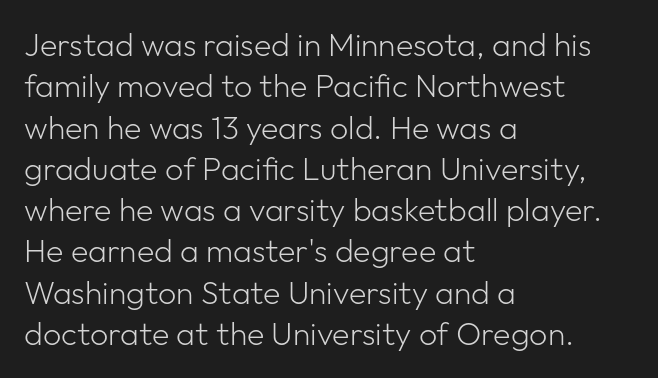
The image shows 32 px light sans-serif type, upright; set left-aligned, normal line spacing (1.29x), normal letter spacing, not underlined; low stroke contrast and a medium x-height.
